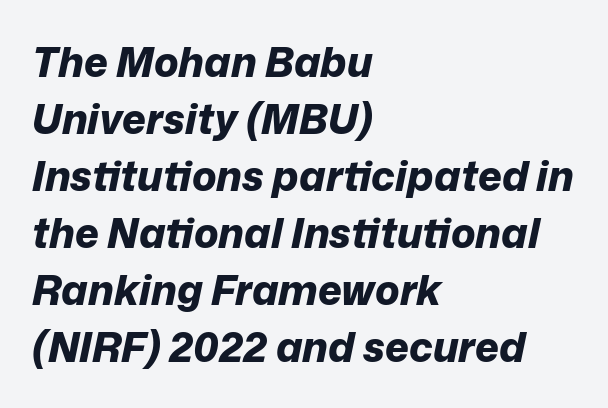
{"italic": "yes", "lean": "right", "slant_degrees": 12, "bold": "yes", "weight": "bold", "width": "normal", "stroke_contrast": "low", "x_height": "medium", "monospaced": "no", "underline": "no", "align": "left", "line_spacing": "normal", "line_spacing_ratio": 1.39, "letter_spacing": "normal", "letter_spacing_em": 0.0, "glyph_px": 41}
